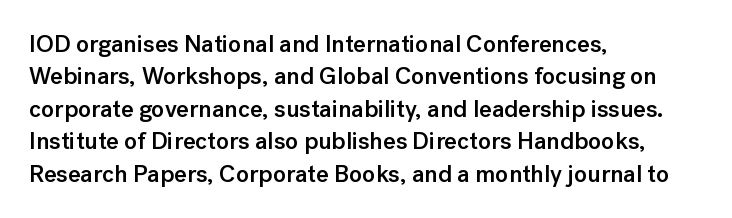
The image shows 24 px text type, upright; set left-aligned, normal line spacing (1.35x), normal letter spacing, not underlined.
